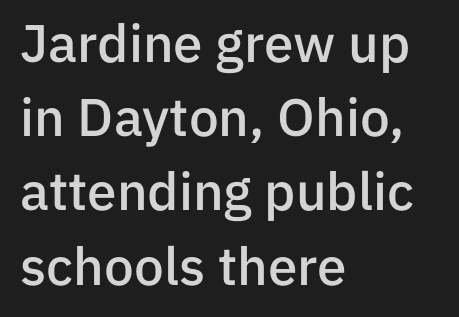
Q: Is the text bold? A: Semi-bold.
Q: Is the text italic (slanted)? A: No, it is upright.
Q: Is the typeface a serif or a sans-serif typeface? A: Sans-serif.
Q: Is the text underlined? A: No.
Q: How is the paragraph aligned? A: Left-aligned.
Q: Is the spacing between letters normal or unusually wide? A: Normal.
Q: Is the spacing between lines tight, normal or loose? A: Normal.
Q: Width (condensed, normal, or wide)? A: Normal.
Q: Stroke contrast? A: Low.
Q: x-height? A: Medium.
Q: Monospaced? A: No.
